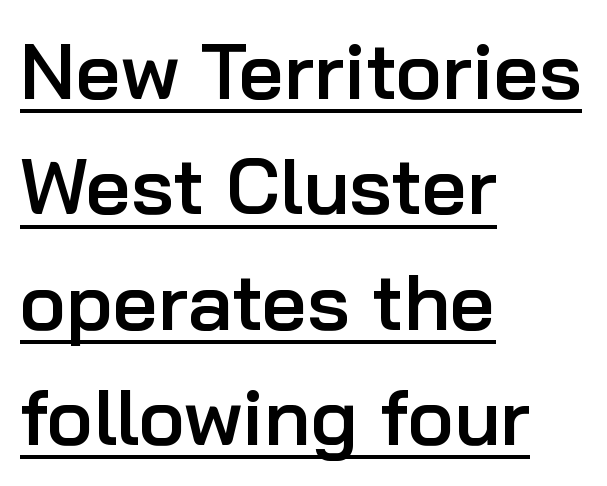
Vertical spacing — default. Every character sits straight up, as roman type does. No extra tracking has been applied to these lines. Do the characters align in a grid? No, the font is proportional. The specimen includes a rule beneath the text block's lines. In terms of letterform style, serifs are entirely absent.
